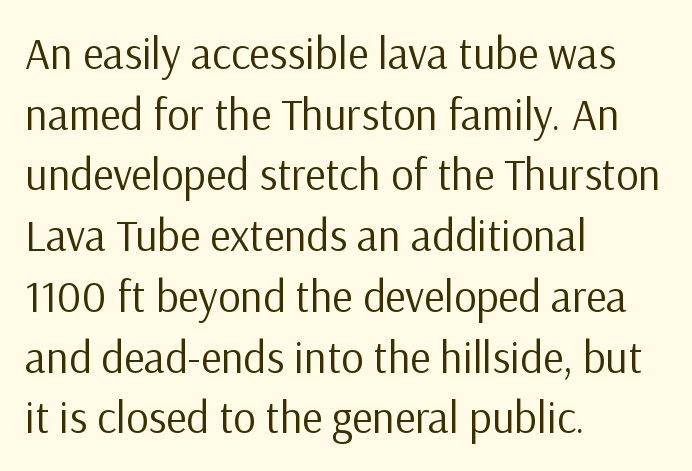
{"serif": "no", "italic": "no", "bold": "no", "weight": "regular", "width": "normal", "stroke_contrast": "low", "x_height": "medium", "monospaced": "no", "underline": "no", "align": "left", "line_spacing": "normal", "line_spacing_ratio": 1.38, "letter_spacing": "normal", "letter_spacing_em": 0.0, "glyph_px": 44}
